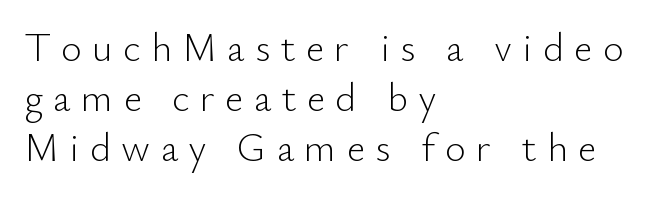
The image shows 40 px light sans-serif type, upright; set left-aligned, normal line spacing (1.25x), unusually wide letter spacing (+0.26 em), not underlined; low stroke contrast and a small x-height.
